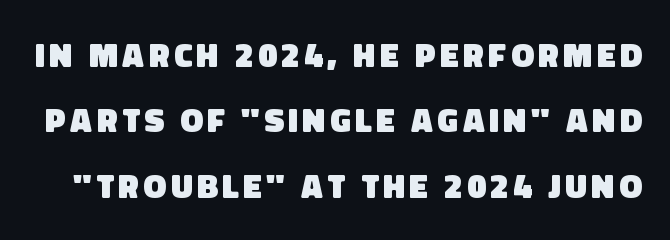
Q: Is the text bold? A: Yes.
Q: Is the typeface a serif or a sans-serif typeface? A: Sans-serif.
Q: Is the text underlined? A: No.
Q: Is the spacing between lines tight, normal or loose? A: Loose.
Q: Width (condensed, normal, or wide)? A: Normal.
Q: Stroke contrast? A: Low.
Q: x-height? A: Large.
Q: Monospaced? A: No.
